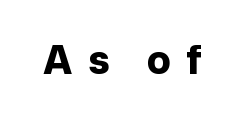
Typesetter's note: full bold, strokes at maximum text heaviness. Unlike italic type, these characters show no tilt at all. Quick note: underline off. Is the letter spacing exaggerated? Yes — the characters are pushed far apart.
